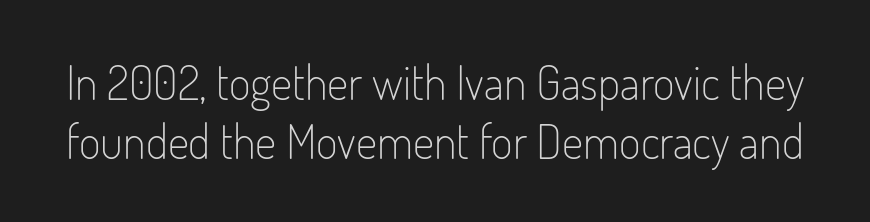
Q: Is the text bold? A: No.
Q: Is the text italic (slanted)? A: No, it is upright.
Q: Is the typeface a serif or a sans-serif typeface? A: Sans-serif.
Q: Is the text underlined? A: No.
Q: Is the spacing between letters normal or unusually wide? A: Normal.
Q: Is the spacing between lines tight, normal or loose? A: Normal.
Q: Width (condensed, normal, or wide)? A: Condensed.
Q: Stroke contrast? A: Low.
Q: x-height? A: Small.
Q: Monospaced? A: No.
